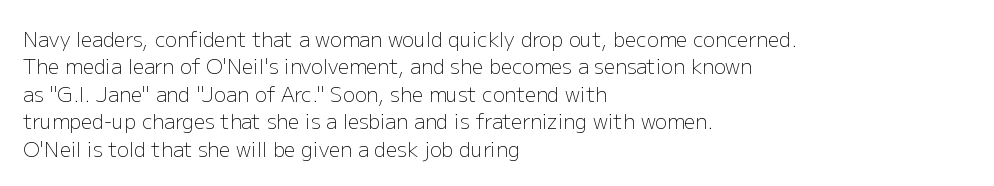
Q: Is the text bold? A: No.
Q: Is the text italic (slanted)? A: No, it is upright.
Q: Is the text underlined? A: No.
Q: How is the paragraph aligned? A: Left-aligned.
Q: Is the spacing between letters normal or unusually wide? A: Normal.
Q: Is the spacing between lines tight, normal or loose? A: Normal.
